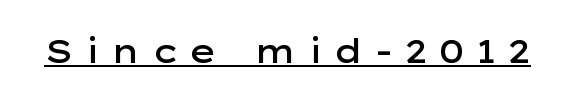
{"serif": "no", "italic": "no", "bold": "semi", "weight": "semibold", "width": "wide", "stroke_contrast": "low", "x_height": "medium", "monospaced": "no", "underline": "yes", "letter_spacing": "wide", "letter_spacing_em": 0.31, "glyph_px": 33}
